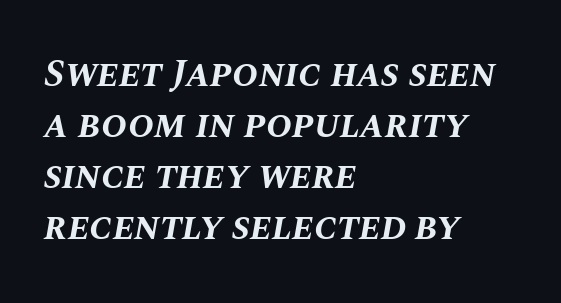
The image shows 39 px bold type, italic (leaning right); set left-aligned, normal line spacing (1.31x), normal letter spacing, not underlined; medium stroke contrast and a large x-height.
